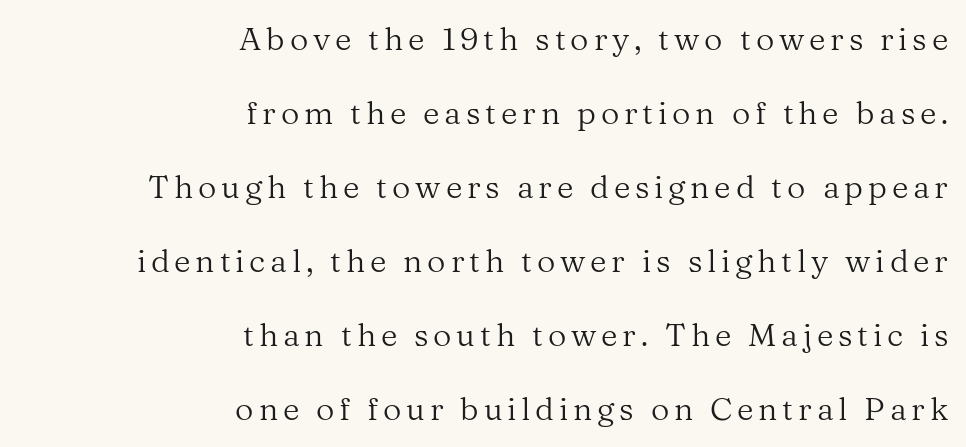
All the whitespace from short lines collects on the left. Style check: upright. Check under the words: just untouched page. These lines are composed in type with serifs.
